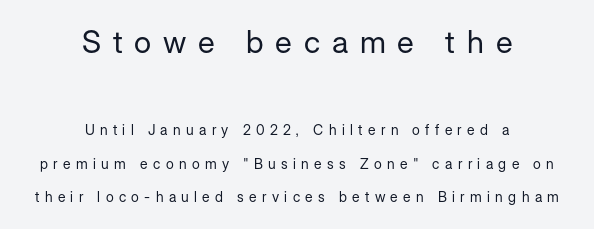
The image shows 31 px regular-weight sans-serif type, upright; set centered, loose line spacing (2.4x), unusually wide letter spacing (+0.38 em), not underlined; the first (top) block is 2.21x larger; low stroke contrast and a medium x-height.
